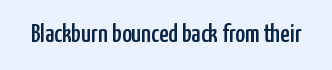
Q: Is the text italic (slanted)? A: No, it is upright.
Q: Is the text underlined? A: No.
Q: Is the spacing between letters normal or unusually wide? A: Normal.
